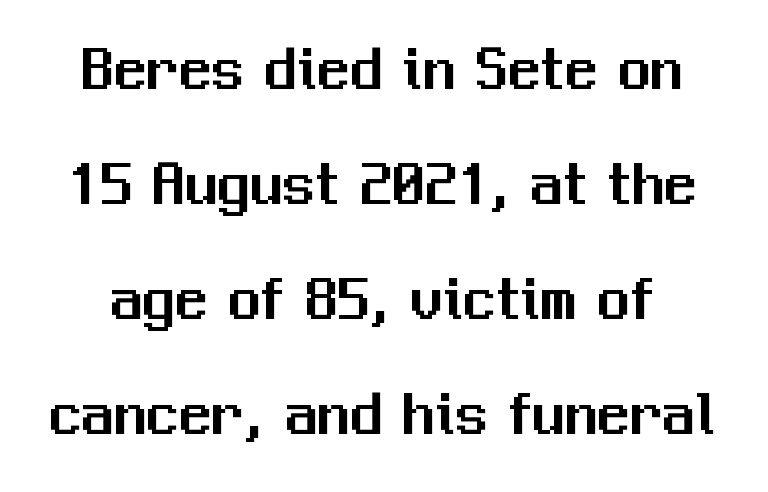
The image shows 65 px sans-serif type, upright; set line spacing 1.77x, normal letter spacing, not underlined; medium stroke contrast and a medium x-height.
